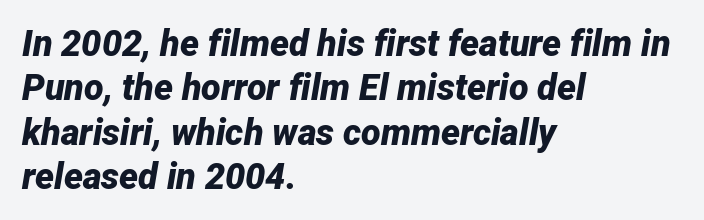
{"italic": "yes", "lean": "right", "slant_degrees": 12, "bold": "yes", "weight": "bold", "width": "normal", "stroke_contrast": "low", "x_height": "medium", "monospaced": "no", "underline": "no", "align": "left", "line_spacing_ratio": 1.23, "letter_spacing": "normal", "letter_spacing_em": 0.0, "glyph_px": 36}
